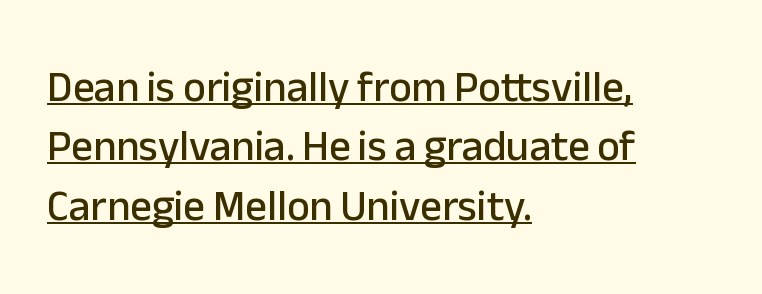
Does extra space separate the letters? No, they use regular spacing. This sample has the flowing, uneven cadence of proportional lettering. Nothing sits at the stroke ends, so this counts as sans-serif. In designer terms, the underline attribute is active on this setting. Line spacing here is normal.
